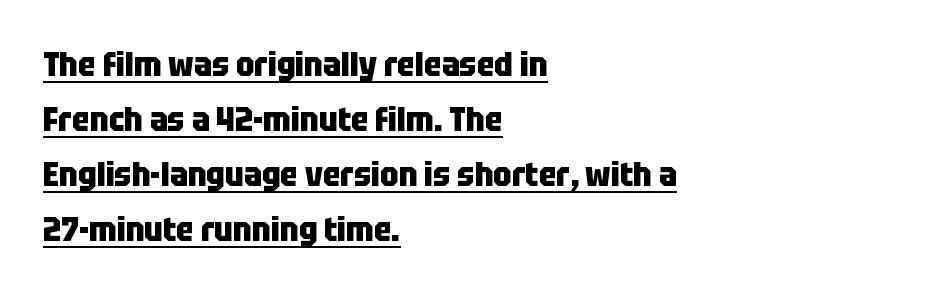
{"serif": "no", "italic": "no", "bold": "yes", "weight": "heavy", "width": "condensed", "stroke_contrast": "low", "x_height": "large", "monospaced": "no", "underline": "yes", "align": "left", "line_spacing": "normal", "line_spacing_ratio": 1.67, "letter_spacing": "normal", "letter_spacing_em": 0.0, "glyph_px": 33}
